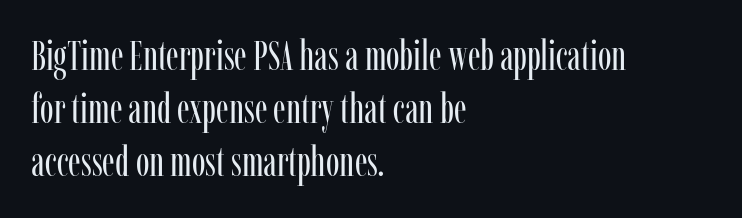
The image shows 41 px regular-weight, condensed serif type, upright; set left-aligned, normal line spacing (1.29x), normal letter spacing, not underlined; low stroke contrast and a medium x-height.
